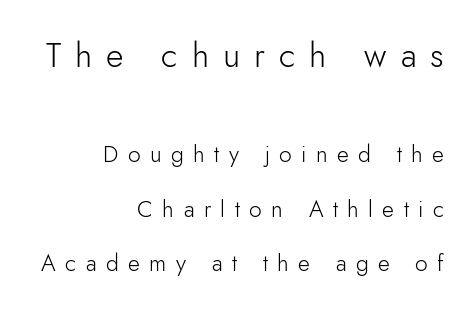
Here the designer chose a conventional face with non-uniform glyph widths. Posture: upright roman. The space directly below the letters is spotless. Reading down the column, the eye jumps a long way to each next line. Does extra space separate the letters? Yes, quite a lot of it. Compared with a typical body face, this is equally light or lighter still.
